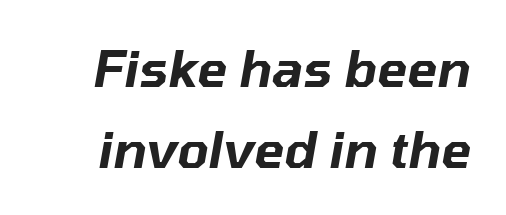
Q: Is the text italic (slanted)? A: Yes, it leans right by about 10 degrees.
Q: Is the text underlined? A: No.
Q: Is the spacing between letters normal or unusually wide? A: Normal.
Q: Is the spacing between lines tight, normal or loose? A: Normal.
Q: Width (condensed, normal, or wide)? A: Normal.
Q: Stroke contrast? A: Low.
Q: x-height? A: Medium.
Q: Monospaced? A: No.
